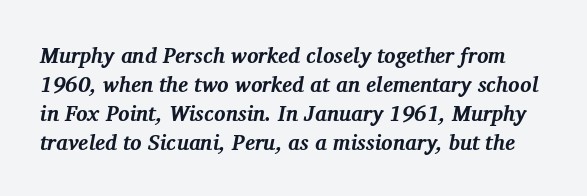
Successive baselines arrive at the customary interval. Posture: slanted. The glyphs are unaccompanied by any horizontal stroke below them. No extra tracking has been applied to these lines. Typographic density is high because the face is bold.
